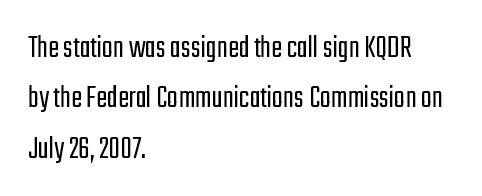
Counters stay open thanks to moderate or lighter strokes. Tracking here is standard; glyphs follow each other at the usual distance. Note the varied advance widths — an 'i' is clearly narrower than an 'm'. A bare baseline throughout the passage. Casual observation: everything's shoved over to the left.
